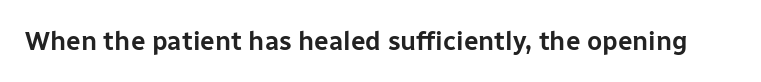
Q: Is the text italic (slanted)? A: No, it is upright.
Q: Is the text underlined? A: No.
Q: Is the spacing between letters normal or unusually wide? A: Normal.
